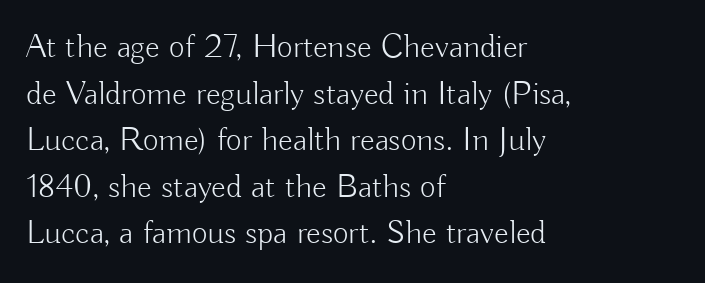
The image shows 34 px light sans-serif type, upright; set left-aligned, normal line spacing (1.37x), normal letter spacing, not underlined; low stroke contrast and a small x-height.
